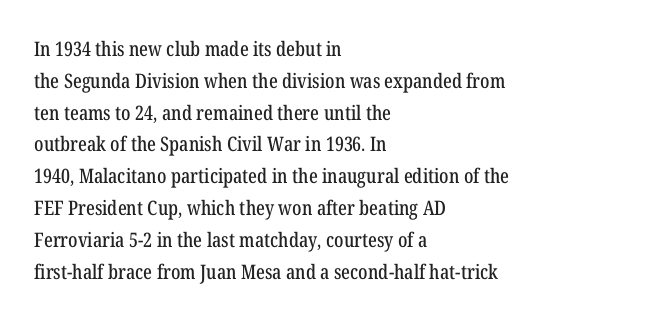
The image shows 20 px text type, upright; set left-aligned, normal line spacing (1.59x), normal letter spacing, not underlined.
